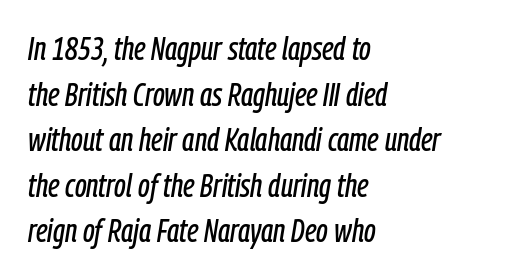
Teacher's note: observe the even left margin — that is flush-left alignment. A typesetter would call this proportional, since set widths differ per character. There's an unmistakable incline to the writing here. Lines of text with bare space underneath. How would I describe the line gaps? Plain and ordinary.
